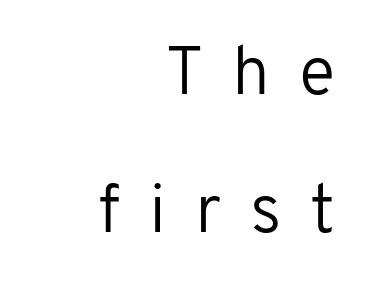
Underline: absent. How are the letters spaced? Widely, with obvious added tracking. Stroke mass is kept to a normal reading level or below. Proportional: the letters do not fall into vertical columns. Short and long lines alike share a common ending point at right. Unlike a traditional serif, this face leaves its strokes unadorned.
